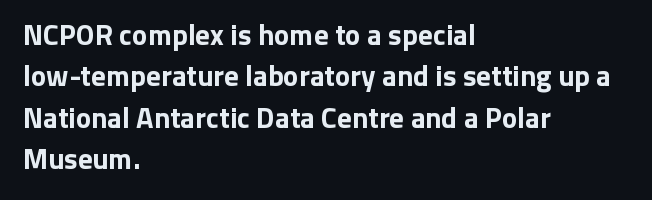
The image shows 29 px bold sans-serif type, upright; set left-aligned, normal line spacing (1.43x), normal letter spacing, not underlined; low stroke contrast and a medium x-height.
